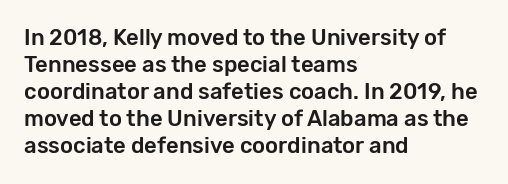
{"italic": "no", "underline": "no", "align": "left", "line_spacing_ratio": 1.23, "letter_spacing": "normal", "letter_spacing_em": 0.0, "glyph_px": 22}
